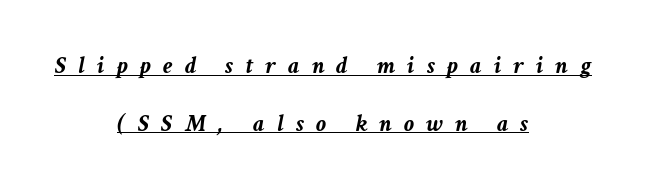
{"italic": "yes", "lean": "right", "slant_degrees": 11, "bold": "yes", "underline": "yes", "align": "center", "line_spacing": "loose", "line_spacing_ratio": 2.31, "letter_spacing": "wide", "letter_spacing_em": 0.49, "glyph_px": 25}
